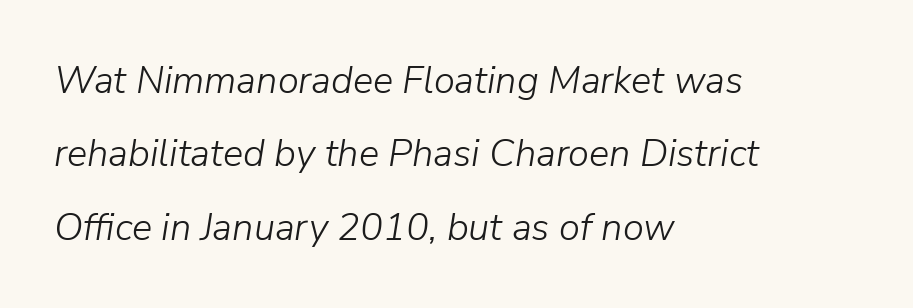
Q: Is the text bold? A: No.
Q: Is the text italic (slanted)? A: Yes, it leans right by about 9 degrees.
Q: Is the text underlined? A: No.
Q: How is the paragraph aligned? A: Left-aligned.
Q: Is the spacing between letters normal or unusually wide? A: Normal.
Q: Is the spacing between lines tight, normal or loose? A: Loose.
Q: Width (condensed, normal, or wide)? A: Normal.
Q: Stroke contrast? A: Low.
Q: x-height? A: Medium.
Q: Monospaced? A: No.
